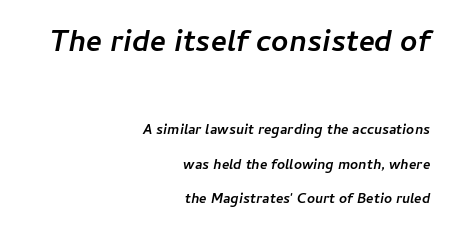
{"italic": "yes", "lean": "right", "slant_degrees": 11, "bold": "yes", "weight": "semibold", "width": "normal", "stroke_contrast": "low", "x_height": "medium", "monospaced": "no", "underline": "no", "align": "right", "line_spacing": "loose", "line_spacing_ratio": 2.49, "letter_spacing": "normal", "letter_spacing_em": 0.0, "larger_block": "first", "size_ratio": 2.14, "glyph_px": 30}
